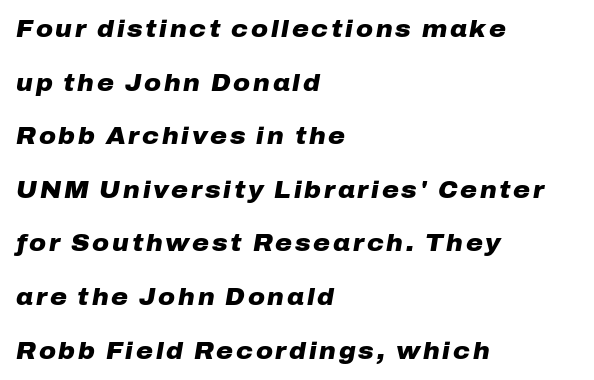
Q: Is the text bold? A: Yes.
Q: Is the text italic (slanted)? A: Yes, it leans right by about 10 degrees.
Q: Is the text underlined? A: No.
Q: How is the paragraph aligned? A: Left-aligned.
Q: Is the spacing between lines tight, normal or loose? A: Loose.
